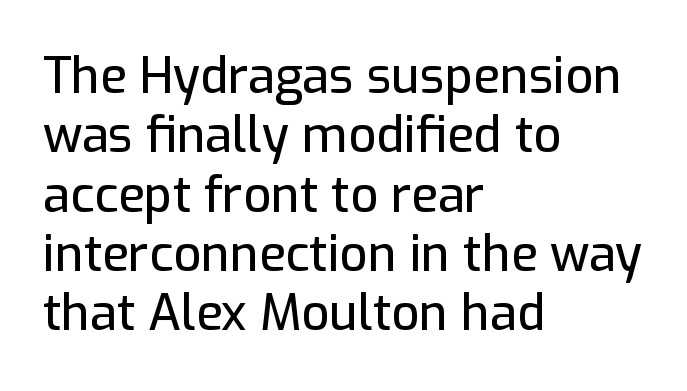
This is sans-serif lettering, the kind often seen on screens and signage. Do the characters align in a grid? No, the font is proportional. A classic flush-left, rag-right setting is used for this passage. Lines of text with bare space underneath.
